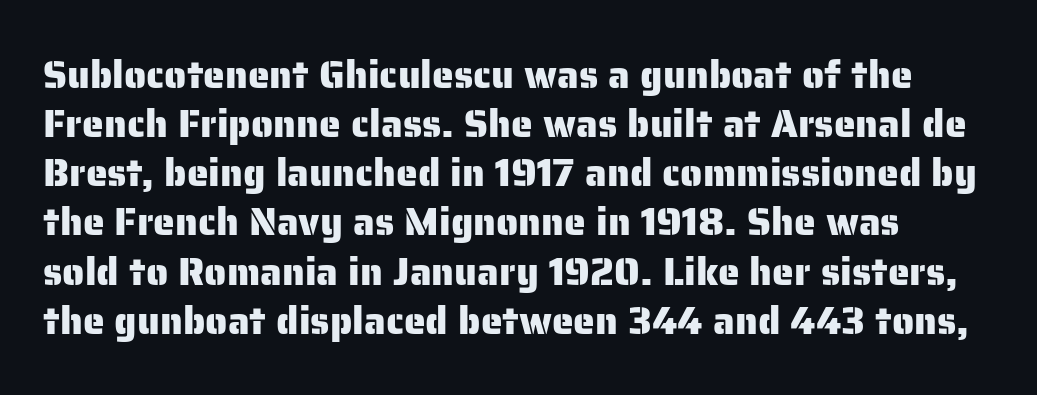
Q: Is the text italic (slanted)? A: No, it is upright.
Q: Is the typeface a serif or a sans-serif typeface? A: Sans-serif.
Q: Is the text underlined? A: No.
Q: Is the spacing between letters normal or unusually wide? A: Normal.
Q: Is the spacing between lines tight, normal or loose? A: Normal.
Q: Width (condensed, normal, or wide)? A: Normal.
Q: Stroke contrast? A: Low.
Q: x-height? A: Medium.
Q: Monospaced? A: No.
